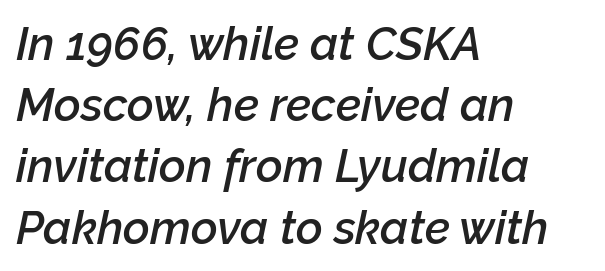
Q: Is the text bold? A: Semi-bold.
Q: Is the text italic (slanted)? A: Yes, it leans right by about 12 degrees.
Q: Is the text underlined? A: No.
Q: How is the paragraph aligned? A: Left-aligned.
Q: Is the spacing between letters normal or unusually wide? A: Normal.
Q: Is the spacing between lines tight, normal or loose? A: Normal.
Q: Width (condensed, normal, or wide)? A: Normal.
Q: Stroke contrast? A: Low.
Q: x-height? A: Medium.
Q: Monospaced? A: No.
